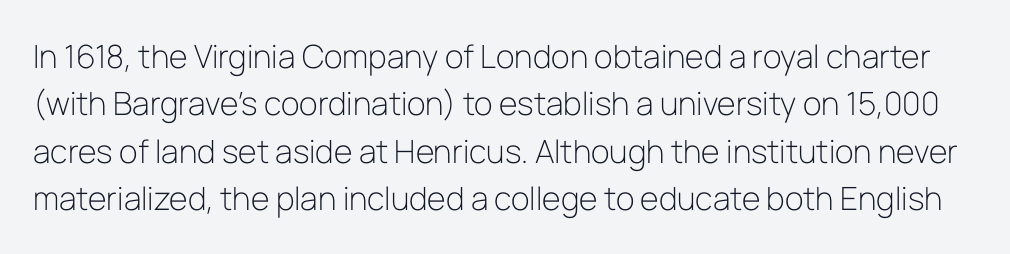
{"serif": "no", "italic": "no", "bold": "no", "weight": "light", "width": "normal", "stroke_contrast": "low", "x_height": "medium", "monospaced": "no", "underline": "no", "line_spacing": "normal", "line_spacing_ratio": 1.48, "letter_spacing": "normal", "letter_spacing_em": 0.0, "glyph_px": 32}
